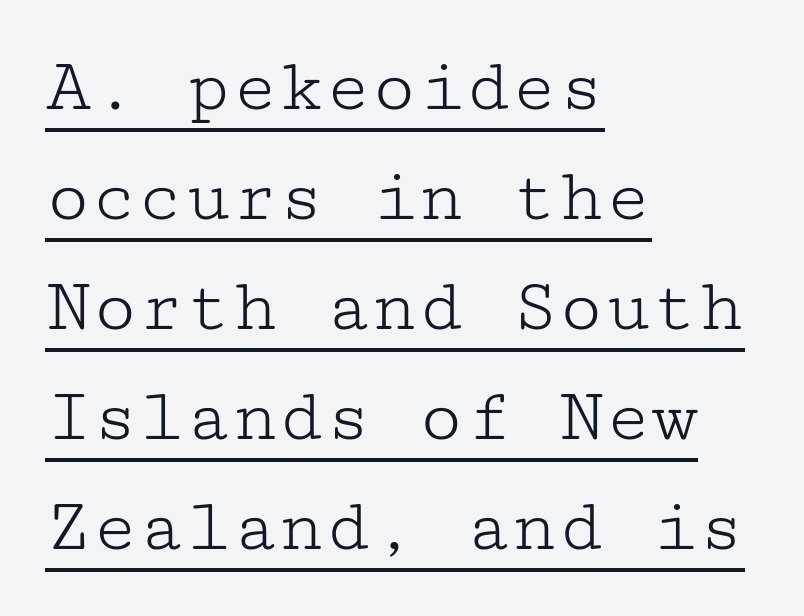
Q: Is the text bold? A: No.
Q: Is the text italic (slanted)? A: No, it is upright.
Q: Is the typeface a serif or a sans-serif typeface? A: Serif.
Q: Is the text underlined? A: Yes.
Q: How is the paragraph aligned? A: Left-aligned.
Q: Is the spacing between letters normal or unusually wide? A: Normal.
Q: Is the spacing between lines tight, normal or loose? A: Normal.
Q: Width (condensed, normal, or wide)? A: Wide.
Q: Stroke contrast? A: Low.
Q: x-height? A: Medium.
